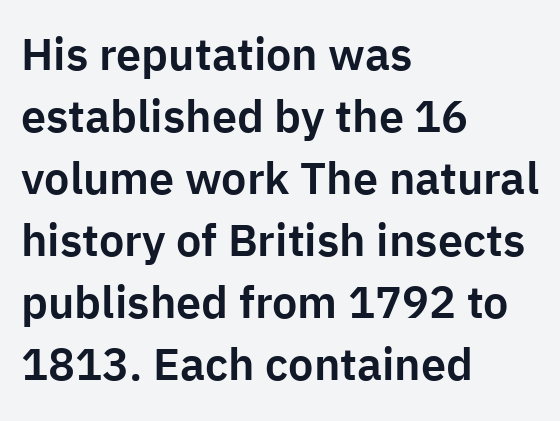
Horizontally, the lines are justified to the leading edge only. Nope, no serifs anywhere on these letters. Normally led — the rows are evenly, conventionally spaced. Is this a fixed-width face? No — the glyphs have proportional, varying widths.
